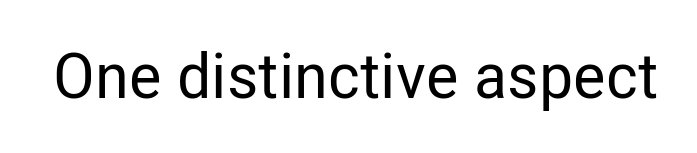
Proportional: the letters do not fall into vertical columns. You can tell it's not italic because the verticals are truly vertical. A bare baseline throughout the passage. Regarding serifs, this sample does without them. The face used here is rendered with its standard letterfit.
